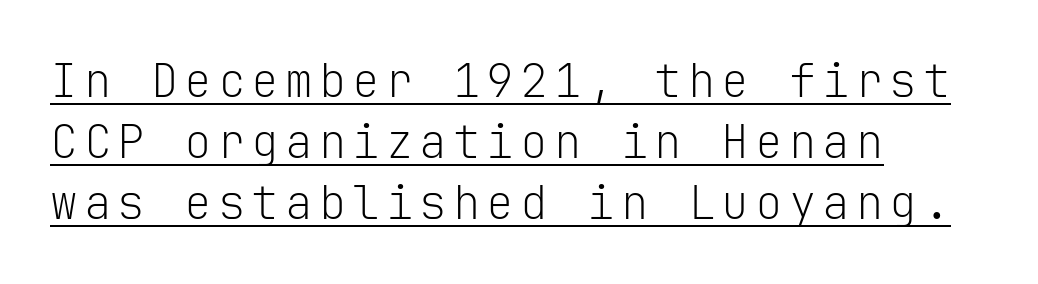
The face used here is monospaced, like something from a code editor. Notice how the passage keeps a crisp vertical edge on the left only. A typesetter would mark this as roman, not italic. Vertically, the passage feels balanced, rows spaced as you'd expect. The type family on display is of the sans-serif kind.
